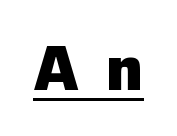
Q: Is the text bold? A: Yes.
Q: Is the text italic (slanted)? A: No, it is upright.
Q: Is the typeface a serif or a sans-serif typeface? A: Sans-serif.
Q: Is the text underlined? A: Yes.
Q: Is the spacing between letters normal or unusually wide? A: Unusually wide.
Q: Width (condensed, normal, or wide)? A: Normal.
Q: Stroke contrast? A: Low.
Q: x-height? A: Medium.
Q: Monospaced? A: No.
